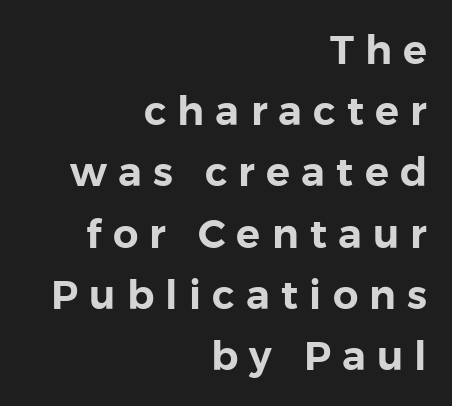
The image shows 40 px sans-serif type, upright; set right-aligned, normal line spacing (1.53x), unusually wide letter spacing (+0.28 em), not underlined; a medium x-height.
